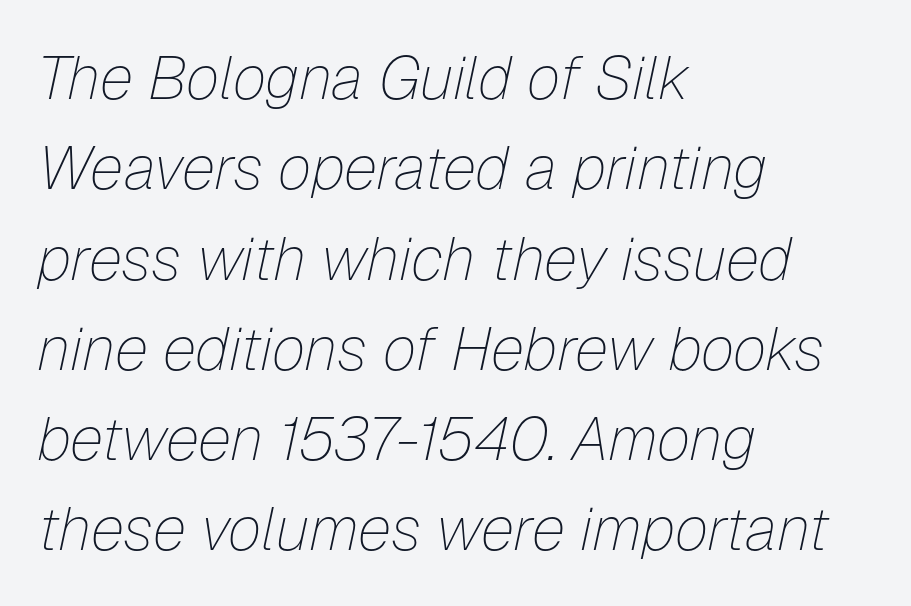
Q: Is the text bold? A: No.
Q: Is the text italic (slanted)? A: Yes, it leans right by about 12 degrees.
Q: Is the text underlined? A: No.
Q: How is the paragraph aligned? A: Left-aligned.
Q: Is the spacing between letters normal or unusually wide? A: Normal.
Q: Is the spacing between lines tight, normal or loose? A: Normal.
Q: Width (condensed, normal, or wide)? A: Normal.
Q: Stroke contrast? A: Low.
Q: x-height? A: Medium.
Q: Monospaced? A: No.
